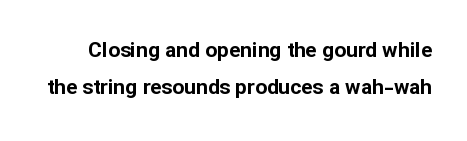
Q: Is the text bold? A: Yes.
Q: Is the text italic (slanted)? A: No, it is upright.
Q: Is the text underlined? A: No.
Q: Is the spacing between letters normal or unusually wide? A: Normal.
